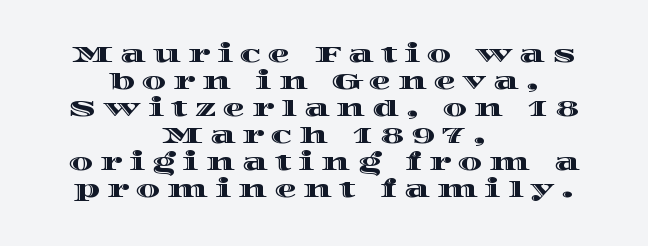
The image shows 22 px text type, upright; set centered, line spacing 1.23x, unusually wide letter spacing (+0.32 em), not underlined.
